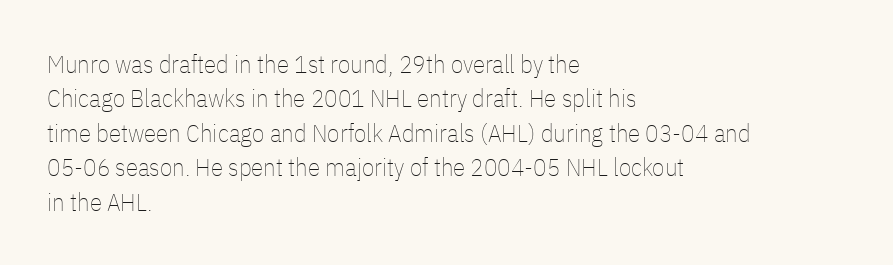
Q: Is the text bold? A: No.
Q: Is the text italic (slanted)? A: No, it is upright.
Q: Is the text underlined? A: No.
Q: How is the paragraph aligned? A: Left-aligned.
Q: Is the spacing between letters normal or unusually wide? A: Normal.
Q: Is the spacing between lines tight, normal or loose? A: Normal.
